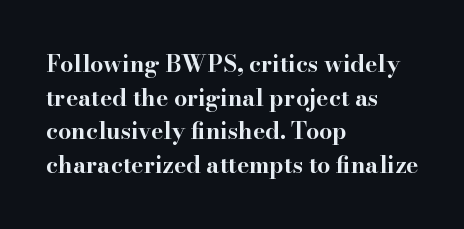
Q: Is the text bold? A: Yes.
Q: Is the text italic (slanted)? A: No, it is upright.
Q: Is the text underlined? A: No.
Q: How is the paragraph aligned? A: Left-aligned.
Q: Is the spacing between letters normal or unusually wide? A: Normal.
Q: Is the spacing between lines tight, normal or loose? A: Normal.
